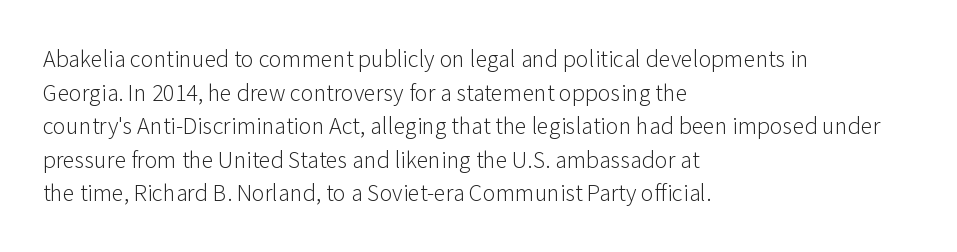
The image shows 24 px text type, upright; set left-aligned, normal line spacing (1.4x), normal letter spacing, not underlined.
